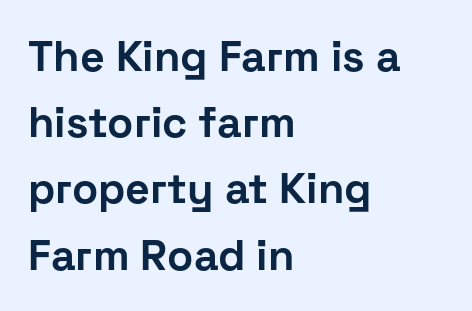
The image shows 43 px bold sans-serif type, upright; set left-aligned, normal line spacing (1.54x), normal letter spacing, not underlined; low stroke contrast and a medium x-height.
